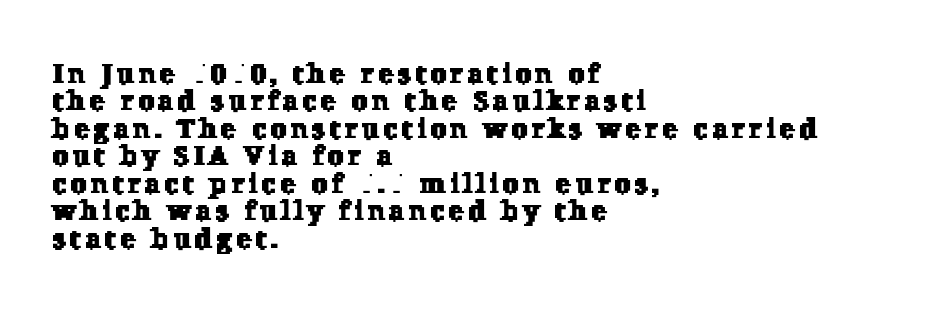
The image shows 28 px serif type; set left-aligned, tight line spacing (0.98x), not underlined; low stroke contrast and a medium x-height.
